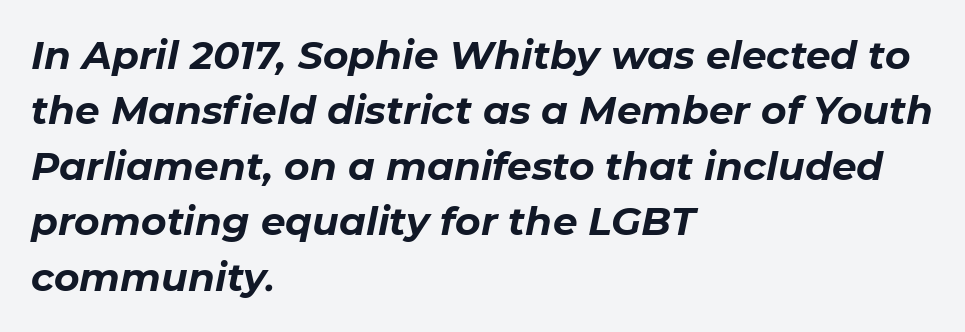
The string is rendered with underlining switched off. The glyphs have the mass of a bold cut. These lines sit exactly where default settings would place them. A typesetter would call this zero additional tracking.
